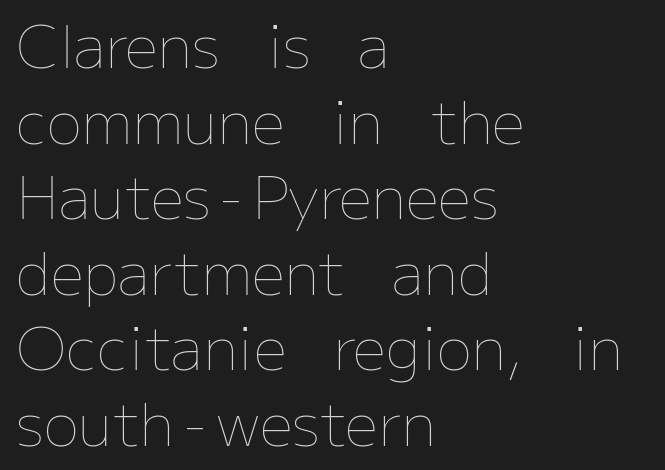
Q: Is the text bold? A: No.
Q: Is the text italic (slanted)? A: No, it is upright.
Q: Is the text underlined? A: No.
Q: How is the paragraph aligned? A: Left-aligned.
Q: Is the spacing between letters normal or unusually wide? A: Normal.
Q: Is the spacing between lines tight, normal or loose? A: Normal.
Q: Width (condensed, normal, or wide)? A: Normal.
Q: Stroke contrast? A: Low.
Q: x-height? A: Medium.
Q: Monospaced? A: No.
